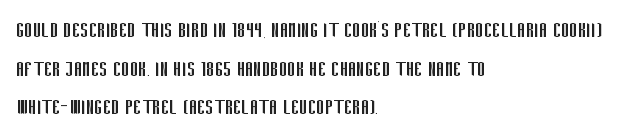
Q: Is the text bold? A: No.
Q: Is the text italic (slanted)? A: No, it is upright.
Q: Is the text underlined? A: No.
Q: How is the paragraph aligned? A: Left-aligned.
Q: Is the spacing between letters normal or unusually wide? A: Normal.
Q: Is the spacing between lines tight, normal or loose? A: Normal.
